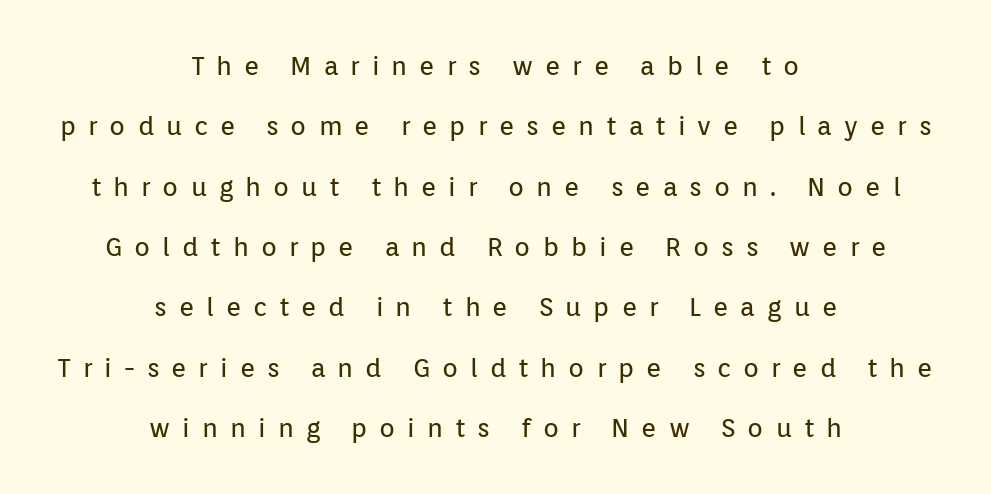
Just letters on the line, the space beneath them empty. Posture: straight, roman, zero tilt. Does extra space separate the letters? Yes, quite a lot of it. Short and long lines alike share a common midpoint. The cut favours lightness, reaching ordinary text weight at its darkest. The lines are spread far apart with generous leading.
